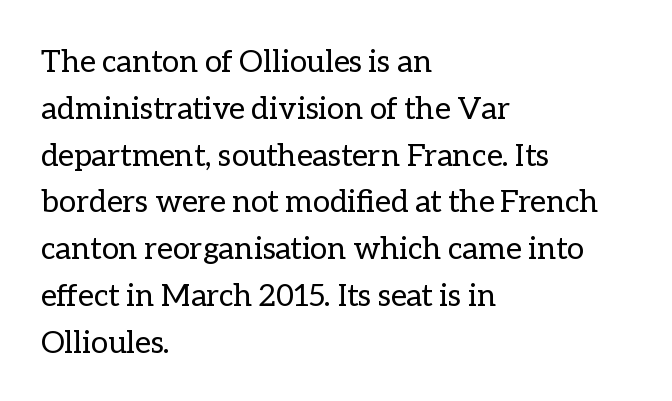
How would I describe the line gaps? Plain and ordinary. You could call the tracking neutral — neither tight nor loose. Descenders hang freely into open space. Visually the block forms a straight wall on the left and a jagged coastline on the right. Vertical stems look standard width or narrower in stroke. Each letter keeps its own natural width here, so spacing adapts to shape.
